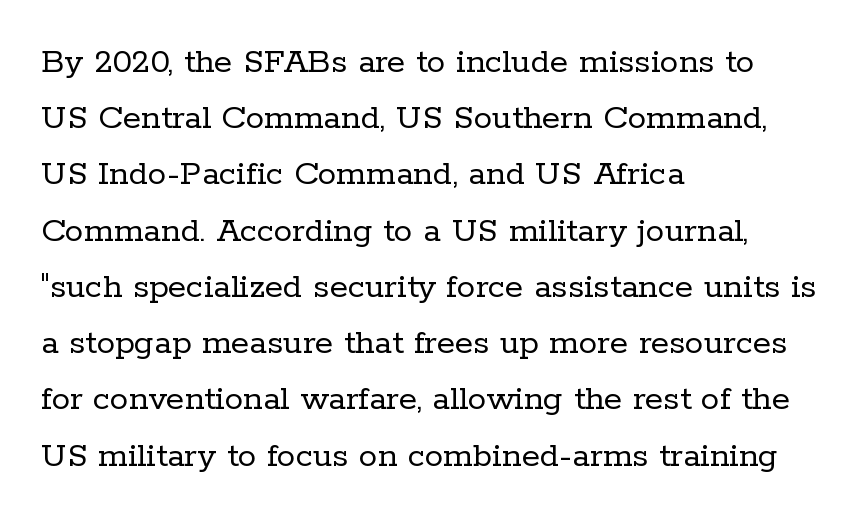
Nothing unusual about the tracking: characters are spaced as the font intends. Caption: multi-line text, flush left, ragged right. Caption: face not bold, strokes unweighted. Serif or sans? Serif — the stroke terminals have little feet. Letters rest on an invisible, unmarked baseline. A typesetter would call this proportional, since set widths differ per character.
